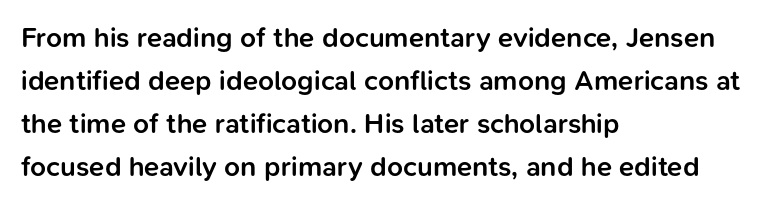
{"serif": "no", "italic": "no", "bold": "semi", "weight": "semibold", "width": "normal", "stroke_contrast": "low", "x_height": "medium", "monospaced": "no", "underline": "no", "align": "left", "line_spacing": "normal", "line_spacing_ratio": 1.54, "letter_spacing": "normal", "letter_spacing_em": 0.0, "glyph_px": 28}
